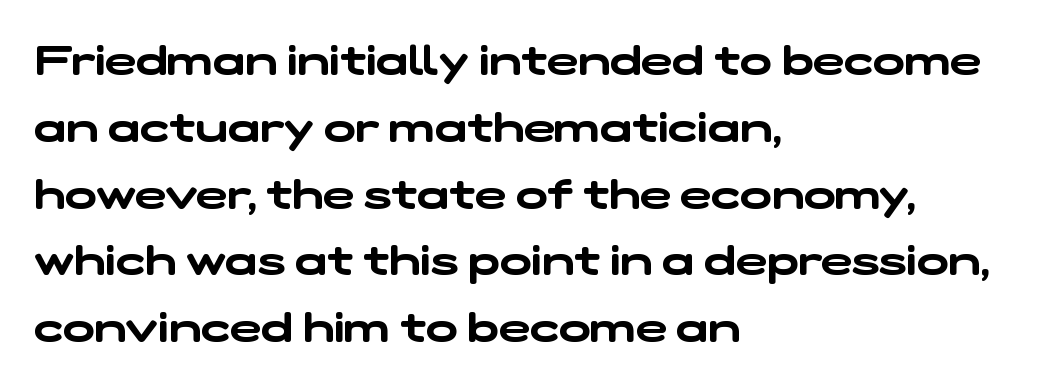
Check under the words: just untouched page. The passage shown has conventional tracking throughout. This sample keeps an unexceptional amount of space between lines. Leftover space on each line is placed entirely after the last word. You could not count columns in this text — the font is proportionally spaced. Observe the absence of serifs on each vertical stroke in this sample.
